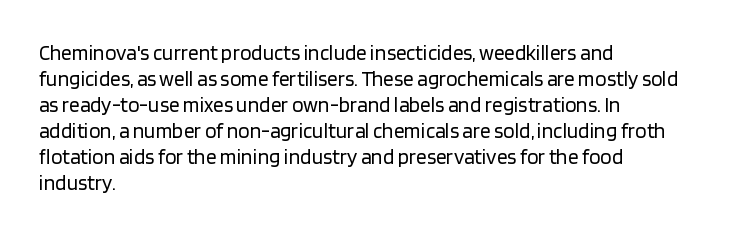
The image shows 21 px text type, upright; set left-aligned, line spacing 1.24x, normal letter spacing, not underlined.
